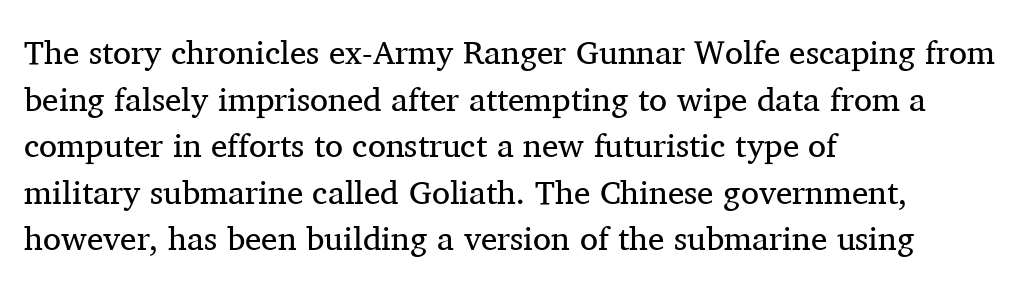
Teacher's note: observe the even left margin — that is flush-left alignment. This sample keeps an unexceptional amount of space between lines. Classification — serif. Character widths vary here, with narrow letters taking less room than wide ones.
